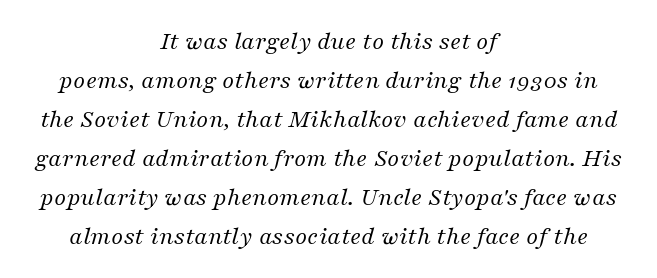
Descenders hang freely into open space. The whole block is typeset with a tilt. Is the type heavy? It reads as light-to-regular instead. Does extra space separate the letters? No, they use regular spacing.
